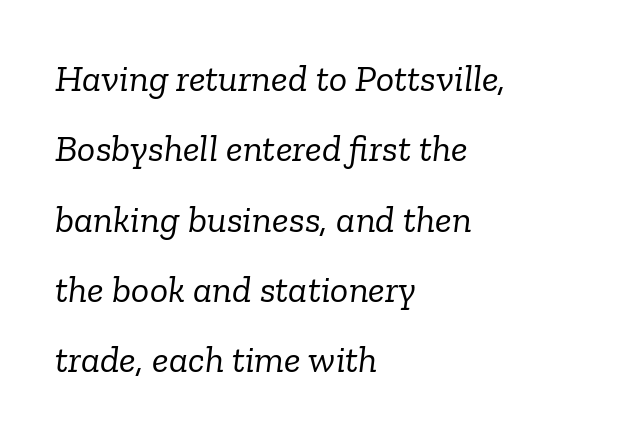
{"serif": "yes", "italic": "yes", "lean": "right", "slant_degrees": 6, "bold": "no", "weight": "light", "width": "normal", "stroke_contrast": "low", "x_height": "medium", "monospaced": "no", "underline": "no", "align": "left", "line_spacing_ratio": 1.85, "letter_spacing": "normal", "letter_spacing_em": 0.0, "glyph_px": 38}
